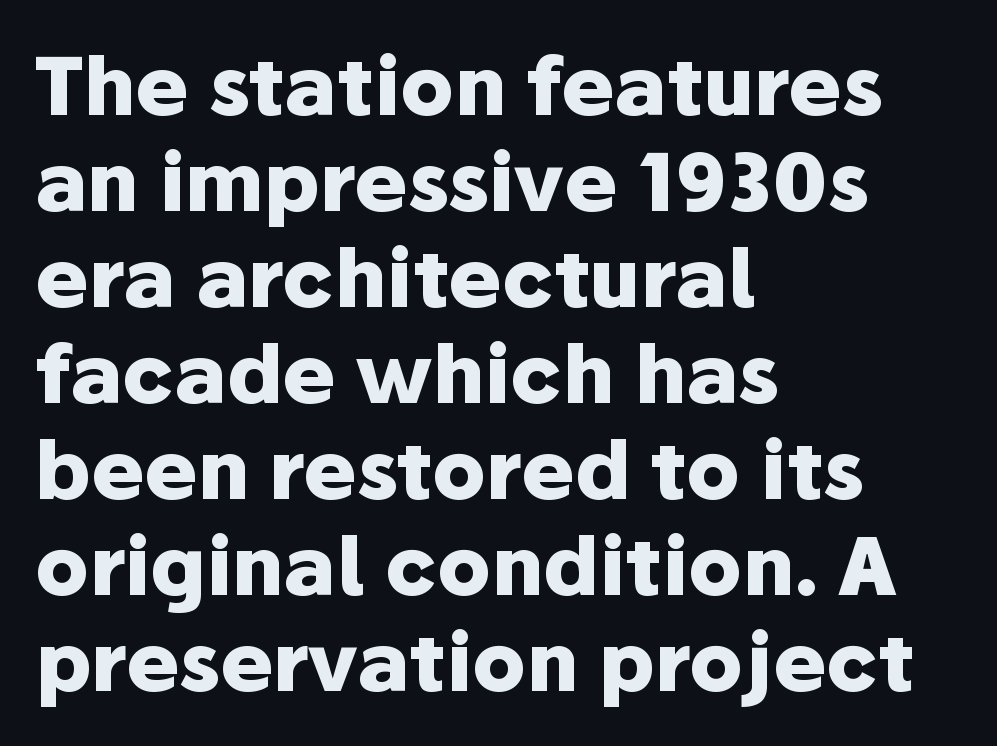
The image shows 80 px heavy sans-serif type, upright; set left-aligned, line spacing 1.2x, normal letter spacing, not underlined; low stroke contrast and a medium x-height.
